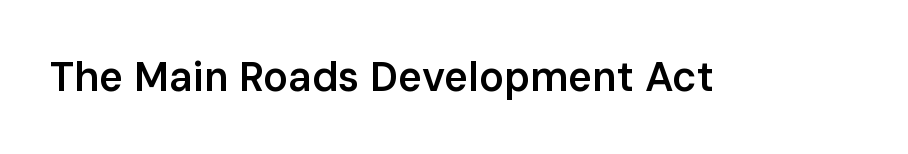
The image shows 41 px semibold sans-serif type, upright; set normal letter spacing, not underlined; low stroke contrast and a medium x-height.
